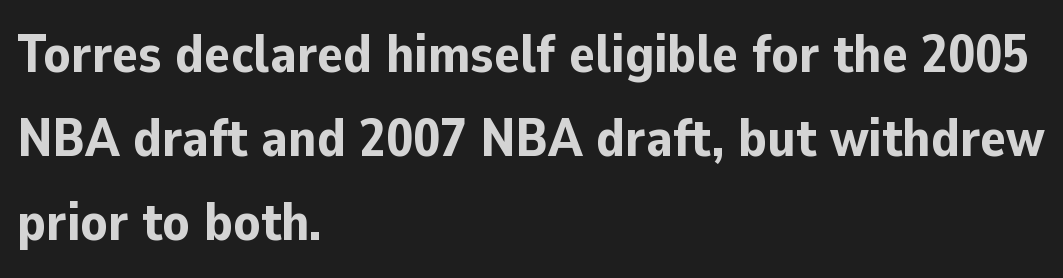
Are there feet on the stems? There aren't — it's a sans. The ragged edge is on the right, which tells us the setting is flush left. Nope, not italic — everything's standing straight. The space between consecutive lines is moderate. Glyph-to-glyph distance matches everyday printed text.
